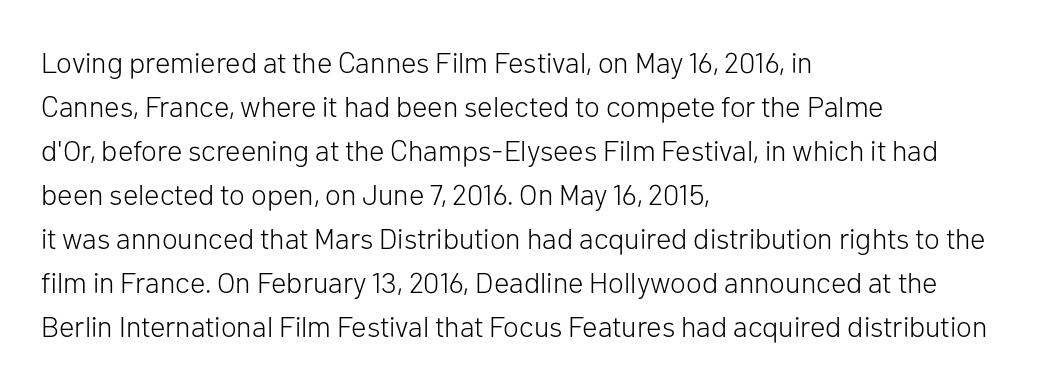
The image shows 29 px light sans-serif type, upright; set left-aligned, normal line spacing (1.52x), normal letter spacing, not underlined; low stroke contrast and a medium x-height.
